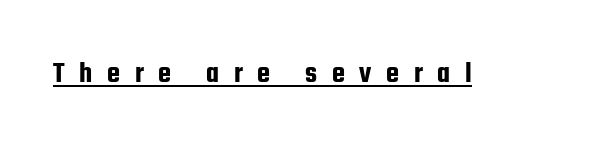
The image shows 30 px condensed sans-serif type, upright; set unusually wide letter spacing (+0.49 em), underlined; low stroke contrast and a medium x-height.
